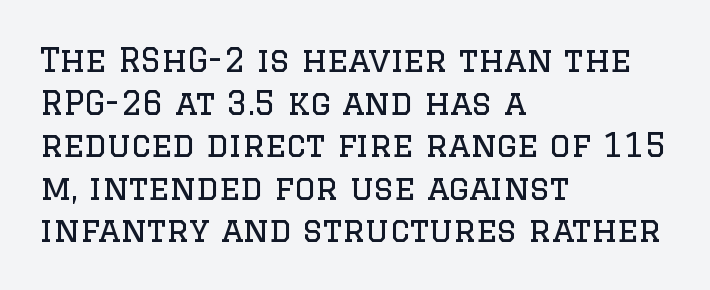
{"serif": "yes", "italic": "no", "bold": "no", "weight": "regular", "width": "normal", "stroke_contrast": "low", "x_height": "large", "monospaced": "no", "underline": "no", "align": "left", "line_spacing": "normal", "line_spacing_ratio": 1.29, "letter_spacing": "normal", "letter_spacing_em": 0.0, "glyph_px": 33}
